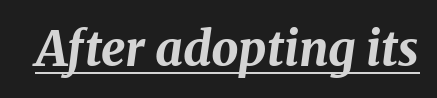
The image shows 48 px bold type, italic (leaning right); set normal letter spacing, underlined; medium stroke contrast and a medium x-height.
